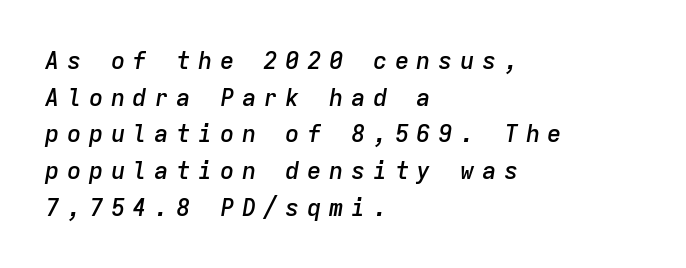
{"italic": "yes", "lean": "right", "slant_degrees": 9, "bold": "semi", "underline": "no", "align": "left", "line_spacing": "normal", "line_spacing_ratio": 1.53, "letter_spacing": "wide", "letter_spacing_em": 0.31, "glyph_px": 24}
